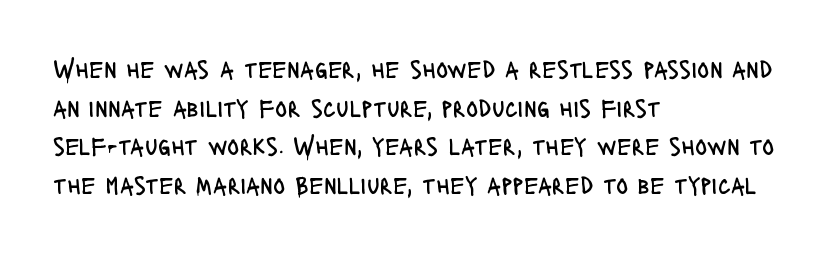
Q: Is the text bold? A: No.
Q: Is the text italic (slanted)? A: No, it is upright.
Q: Is the text underlined? A: No.
Q: How is the paragraph aligned? A: Left-aligned.
Q: Is the spacing between letters normal or unusually wide? A: Normal.
Q: Is the spacing between lines tight, normal or loose? A: Normal.
